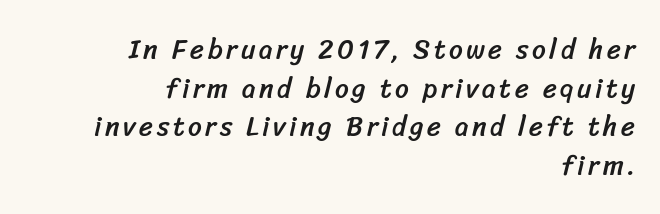
The image shows 27 px text type; set right-aligned, normal line spacing (1.43x), not underlined.
